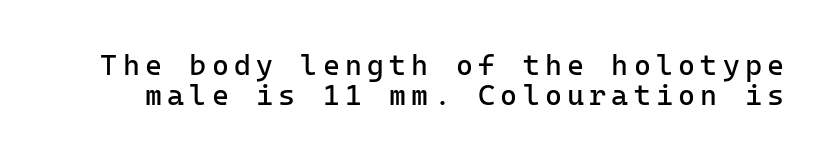
Note the uniform advance width — an 'i' takes as much space as an 'm'. Vertical stems look standard width or narrower in stroke. Does the type have serifs? No, each stem ends abruptly. The designer dialed line spacing down below the default. Nope, not italic — everything's standing straight.
